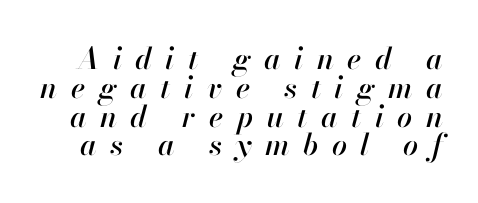
{"italic": "yes", "lean": "right", "slant_degrees": 13, "width": "normal", "stroke_contrast": "high", "x_height": "small", "monospaced": "no", "underline": "no", "line_spacing": "tight", "line_spacing_ratio": 0.96, "letter_spacing": "wide", "letter_spacing_em": 0.45, "glyph_px": 30}
